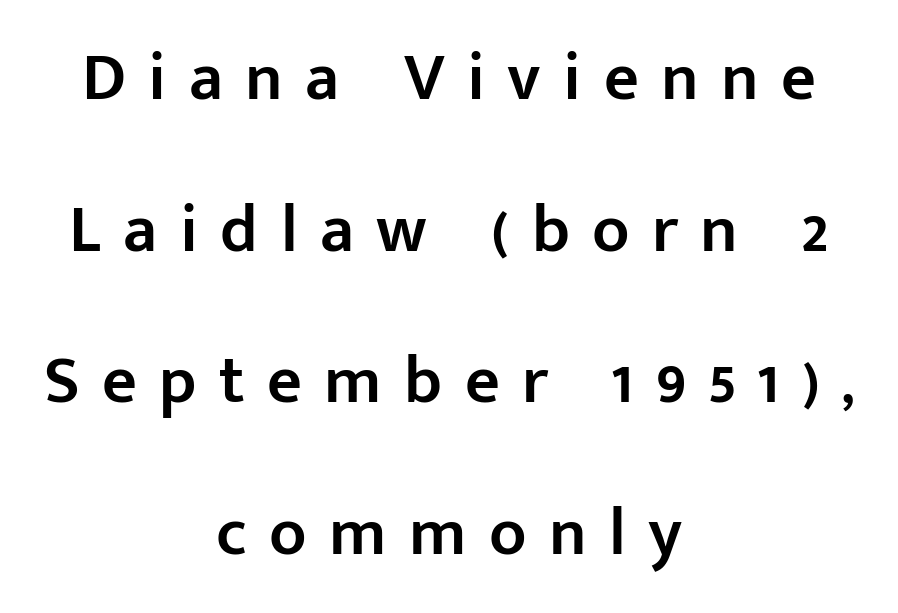
{"serif": "no", "italic": "no", "bold": "semi", "weight": "semibold", "width": "normal", "stroke_contrast": "low", "x_height": "medium", "monospaced": "no", "underline": "no", "align": "center", "line_spacing": "loose", "line_spacing_ratio": 2.23, "letter_spacing": "wide", "letter_spacing_em": 0.33, "glyph_px": 68}
